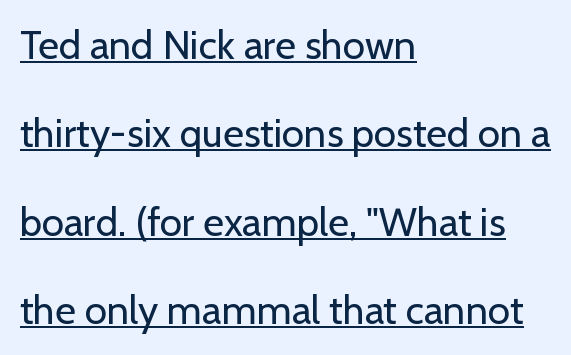
The image shows 40 px regular-weight sans-serif type, upright; set left-aligned, loose line spacing (2.21x), normal letter spacing, underlined; low stroke contrast and a medium x-height.
